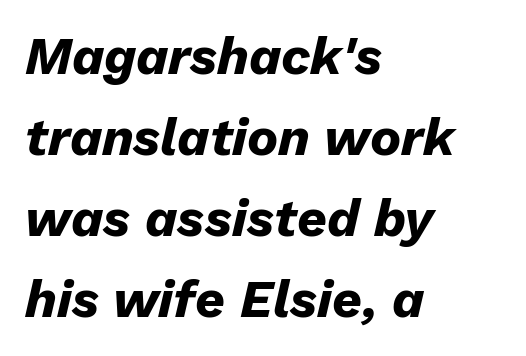
The letters advance in unequal steps, a hallmark of proportional type. A typesetter would call this zero additional tracking. The space between consecutive lines is moderate. I'd describe the lettering as bold — thick and assertive. Type without underlining.
